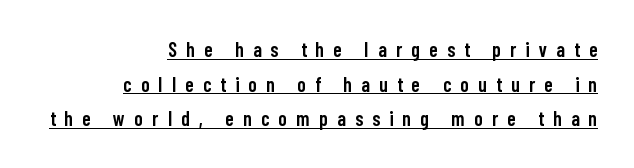
As a designer I'd log this as weight 600, semibold. Words appear elongated and porous because spacing is wide. The setting favours the right margin, as signatures and pull-quotes sometimes do. Students, observe the line beneath the letters — that is underlining. Ordinary non-slanted type is in use.
